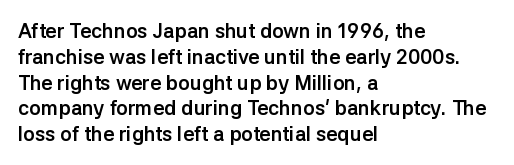
Q: Is the text bold? A: Yes.
Q: Is the text italic (slanted)? A: No, it is upright.
Q: Is the text underlined? A: No.
Q: How is the paragraph aligned? A: Left-aligned.
Q: Is the spacing between letters normal or unusually wide? A: Normal.
Q: Is the spacing between lines tight, normal or loose? A: Normal.
